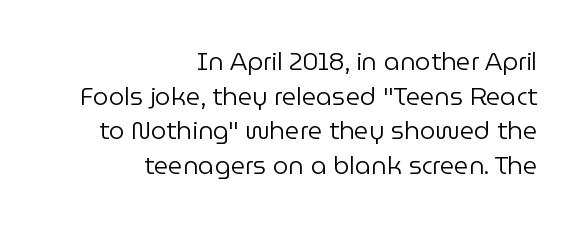
Q: Is the text bold? A: No.
Q: Is the text italic (slanted)? A: No, it is upright.
Q: Is the text underlined? A: No.
Q: How is the paragraph aligned? A: Right-aligned.
Q: Is the spacing between letters normal or unusually wide? A: Normal.
Q: Is the spacing between lines tight, normal or loose? A: Normal.
